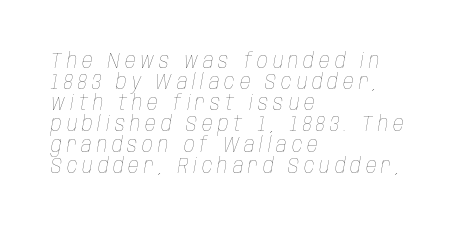
The image shows 21 px text type, italic (leaning right); set left-aligned, tight line spacing (1.0x), unusually wide letter spacing (+0.24 em), not underlined.
